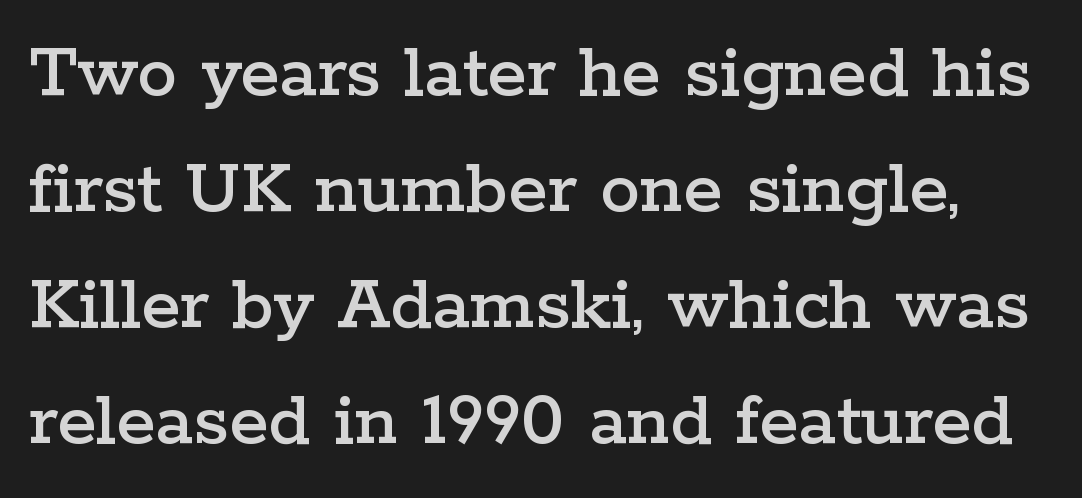
To sum up the face: it has serifs. Bare-footed words on every line. The rendering uses natural spacing where letterforms have individual widths. The passage shown has conventional tracking throughout. Rows of type keep a routine distance in the vertical direction.
